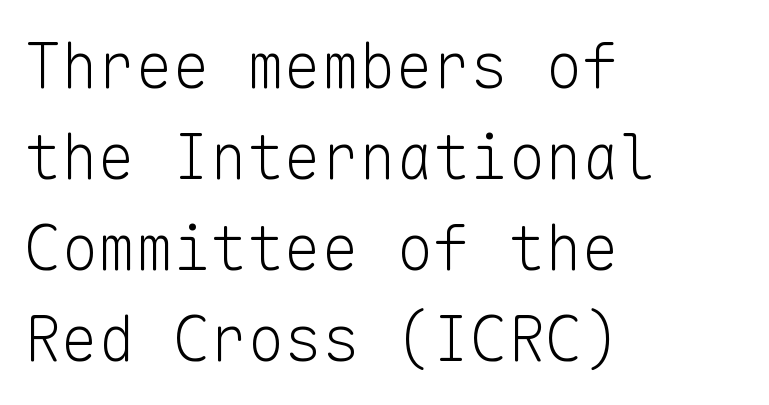
Q: Is the text bold? A: No.
Q: Is the text italic (slanted)? A: No, it is upright.
Q: Is the typeface a serif or a sans-serif typeface? A: Sans-serif.
Q: Is the text underlined? A: No.
Q: How is the paragraph aligned? A: Left-aligned.
Q: Is the spacing between letters normal or unusually wide? A: Normal.
Q: Is the spacing between lines tight, normal or loose? A: Normal.
Q: Width (condensed, normal, or wide)? A: Normal.
Q: Stroke contrast? A: Low.
Q: x-height? A: Medium.
Q: Monospaced? A: Yes.
